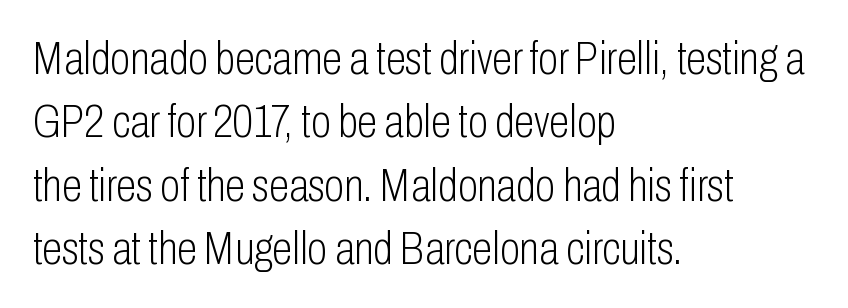
The image shows 46 px light, condensed sans-serif type, upright; set left-aligned, normal line spacing (1.38x), normal letter spacing, not underlined; low stroke contrast and a medium x-height.
